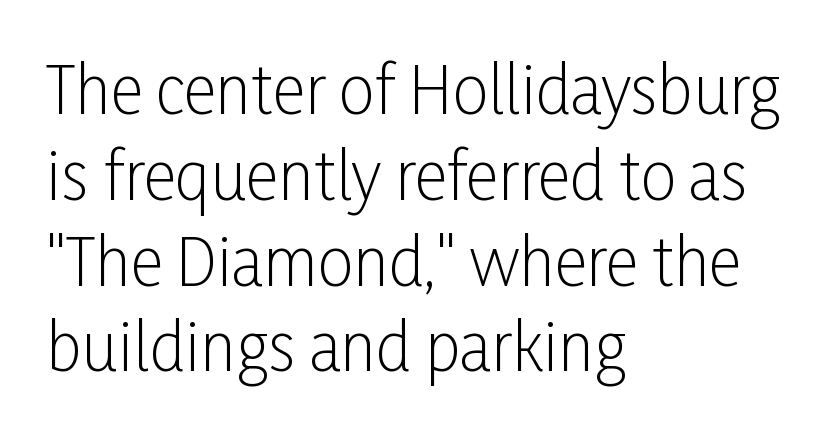
Q: Is the text bold? A: No.
Q: Is the text italic (slanted)? A: No, it is upright.
Q: Is the typeface a serif or a sans-serif typeface? A: Sans-serif.
Q: Is the text underlined? A: No.
Q: How is the paragraph aligned? A: Left-aligned.
Q: Is the spacing between letters normal or unusually wide? A: Normal.
Q: Is the spacing between lines tight, normal or loose? A: Normal.
Q: Width (condensed, normal, or wide)? A: Condensed.
Q: Stroke contrast? A: Low.
Q: x-height? A: Medium.
Q: Monospaced? A: No.
